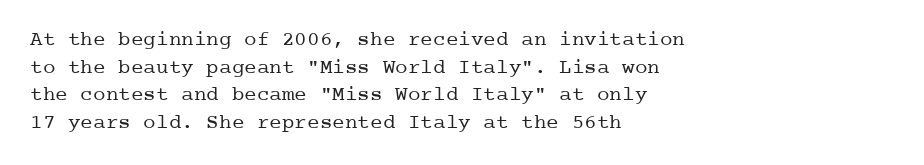
{"italic": "no", "bold": "no", "underline": "no", "align": "left", "line_spacing": "normal", "line_spacing_ratio": 1.31, "letter_spacing": "normal", "letter_spacing_em": 0.0, "glyph_px": 21}
